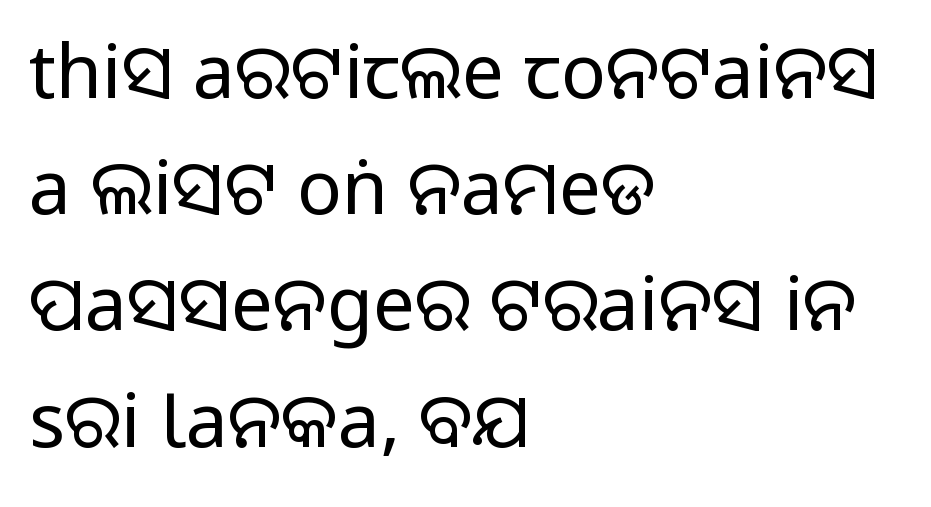
The text was rendered using a sans face with plain stroke endings. Teacher's note: observe the even left margin — that is flush-left alignment. A typesetter would call this zero additional tracking. Check the space under the baseline: it is left empty. Students, observe: this is what conventionally led text looks like.
